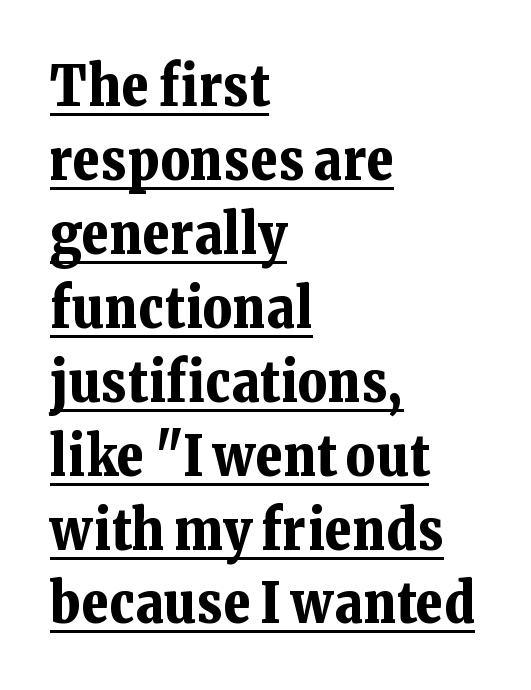
The image shows 56 px bold serif type, upright; set left-aligned, normal line spacing (1.32x), normal letter spacing, underlined; low stroke contrast and a medium x-height.
